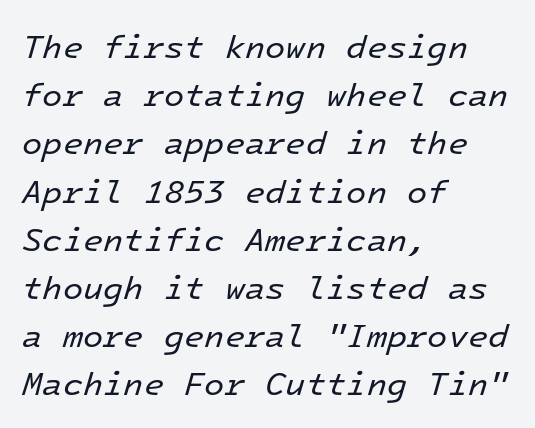
Leftover space on each line is placed entirely after the last word. Would a proofreader flag this as italicized? Yes. Nothing heavy about these letters — not bold at all. Note the uniform advance width — an 'i' takes as much space as an 'm'. This block has exactly the height ordinary leading produces.
